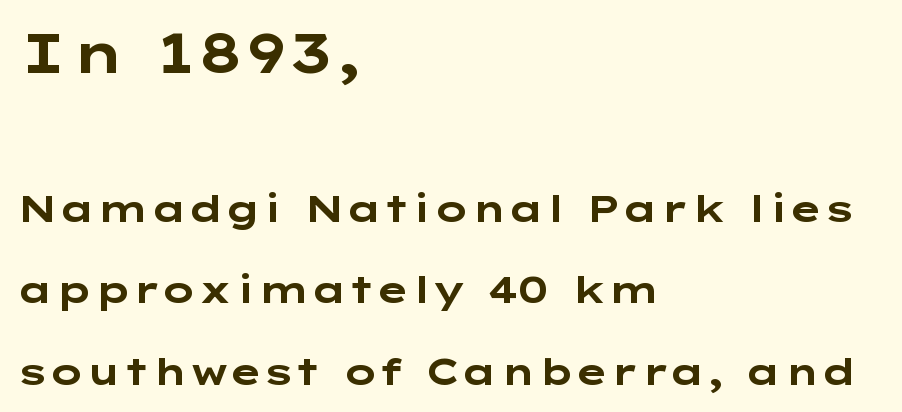
The image shows 56 px bold, wide sans-serif type, upright; set left-aligned, loose line spacing (2.2x), normal letter spacing, not underlined; the first (top) block is 1.51x larger; low stroke contrast and a medium x-height.
